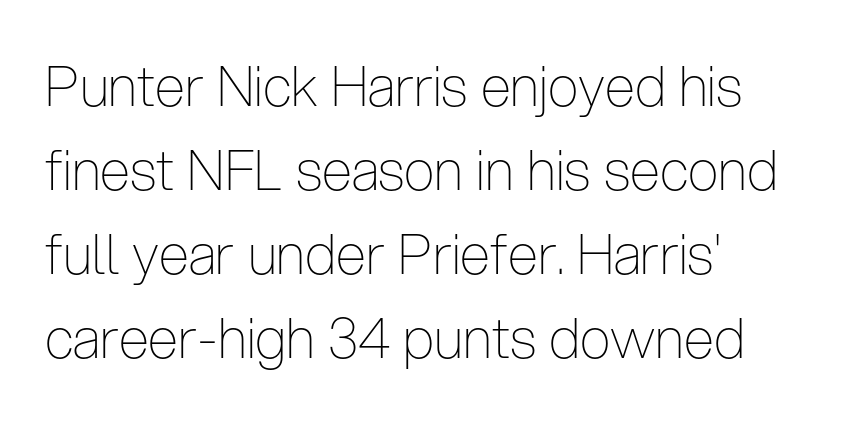
Q: Is the text bold? A: No.
Q: Is the text italic (slanted)? A: No, it is upright.
Q: Is the typeface a serif or a sans-serif typeface? A: Sans-serif.
Q: Is the text underlined? A: No.
Q: How is the paragraph aligned? A: Left-aligned.
Q: Is the spacing between letters normal or unusually wide? A: Normal.
Q: Is the spacing between lines tight, normal or loose? A: Normal.
Q: Width (condensed, normal, or wide)? A: Condensed.
Q: Stroke contrast? A: Low.
Q: x-height? A: Medium.
Q: Monospaced? A: No.
